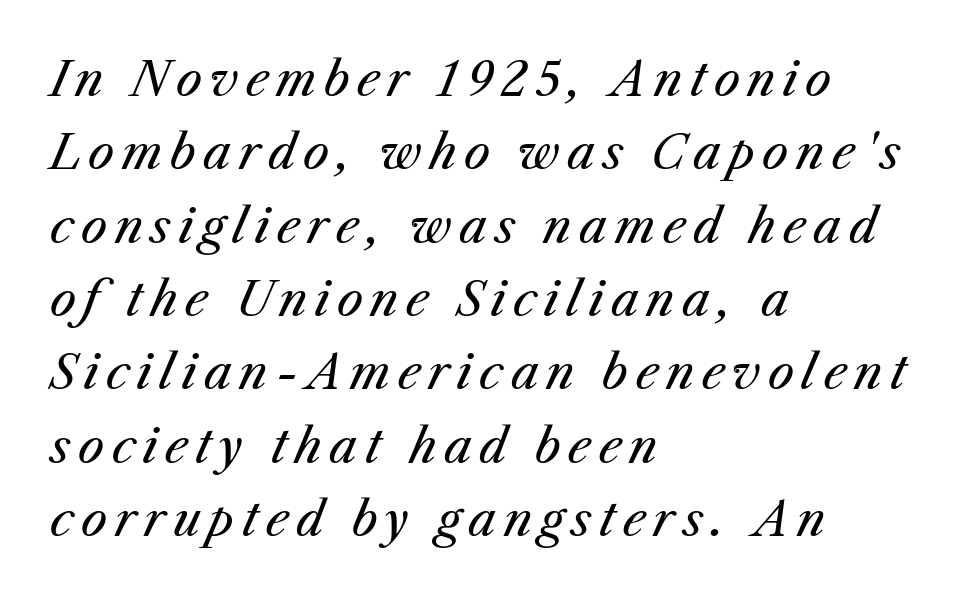
{"italic": "yes", "lean": "right", "slant_degrees": 23, "bold": "no", "weight": "regular", "width": "normal", "stroke_contrast": "medium", "x_height": "medium", "monospaced": "no", "underline": "no", "align": "left", "line_spacing": "normal", "line_spacing_ratio": 1.56, "glyph_px": 47}
